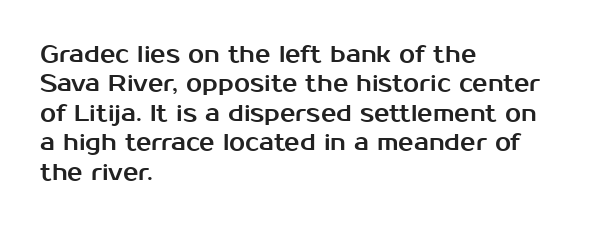
{"italic": "no", "underline": "no", "align": "left", "line_spacing": "normal", "line_spacing_ratio": 1.28, "letter_spacing": "normal", "letter_spacing_em": 0.0, "glyph_px": 23}
